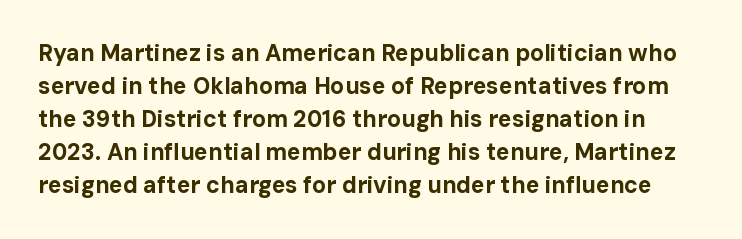
Is there any slant? The stems are plumb. Bold? Absolutely — the strokes are thick and heavy. Compared with typical body copy, the letter spacing here is the same. Bare-footed words on every line. Does the leading feel generous? No, just average.
